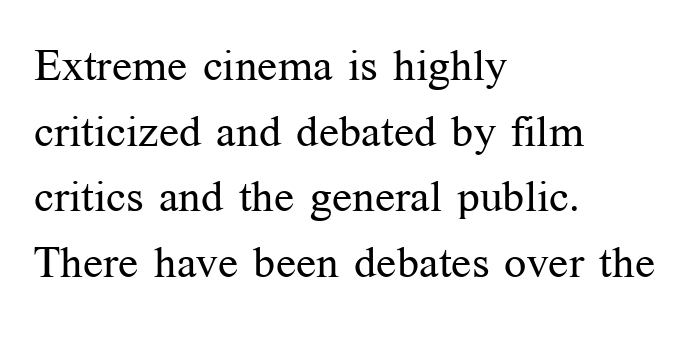
{"serif": "yes", "italic": "no", "bold": "no", "weight": "regular", "width": "normal", "stroke_contrast": "medium", "x_height": "medium", "monospaced": "no", "underline": "no", "align": "left", "line_spacing": "normal", "line_spacing_ratio": 1.49, "letter_spacing": "normal", "letter_spacing_em": 0.0, "glyph_px": 44}
